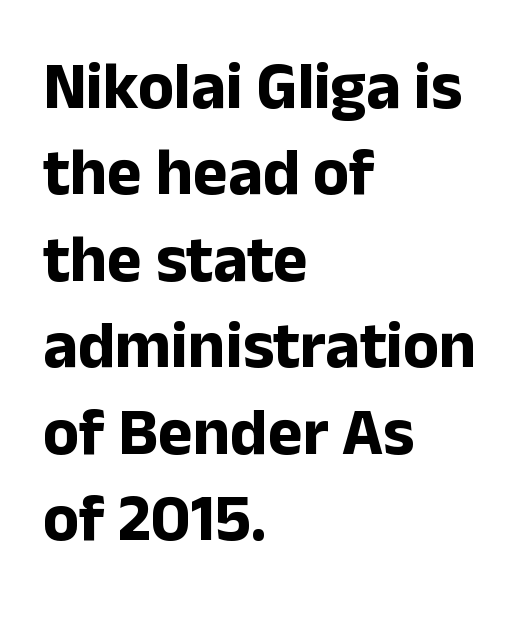
{"serif": "no", "italic": "no", "bold": "yes", "weight": "bold", "width": "normal", "stroke_contrast": "low", "x_height": "medium", "monospaced": "no", "underline": "no", "align": "left", "line_spacing": "normal", "line_spacing_ratio": 1.31, "letter_spacing": "normal", "letter_spacing_em": 0.0, "glyph_px": 66}
